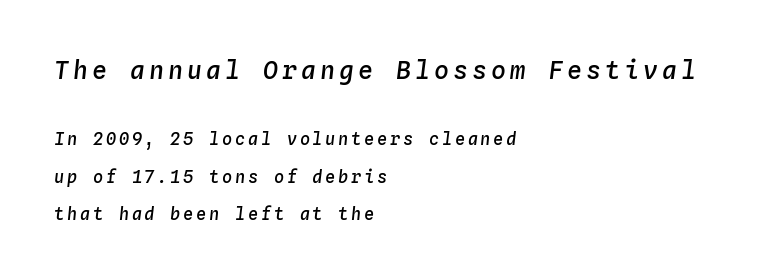
The image shows 25 px text type, italic (leaning right); set left-aligned, loose line spacing (2.18x), not underlined; the first (top) block is 1.47x larger.
